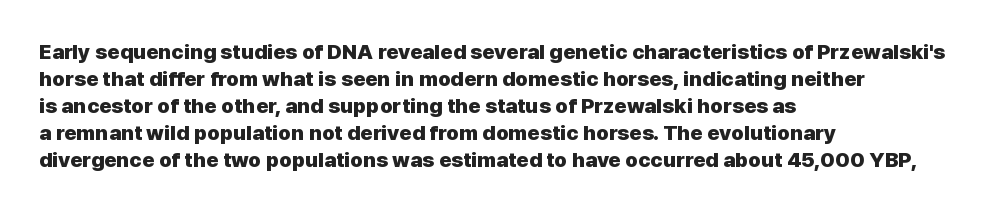
The image shows 21 px bold type, upright; set left-aligned, normal line spacing (1.29x), normal letter spacing, not underlined.
